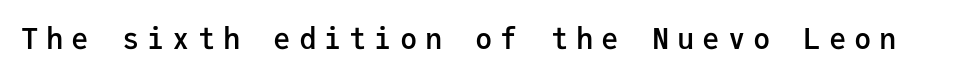
The image shows 29 px semibold sans-serif type, upright, monospaced; set unusually wide letter spacing (+0.27 em), not underlined; low stroke contrast and a medium x-height.
